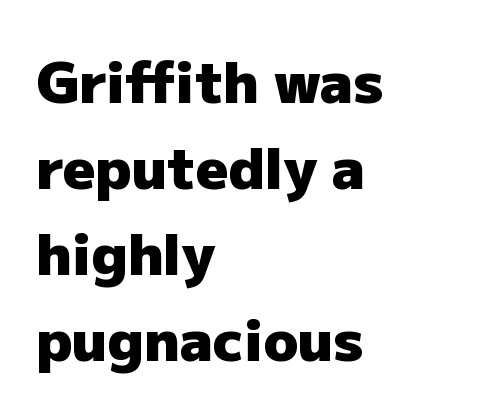
Leading matches the norm, producing a regular column. Plain, unruled lines of type. A roman cut, with each character standing at attention. Default kerning and tracking; the words read as compact shapes.
